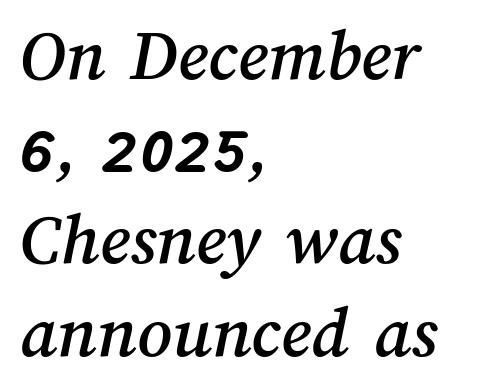
The image shows 75 px text type; set left-aligned, line spacing 1.23x, normal letter spacing, not underlined; medium stroke contrast and a medium x-height.
